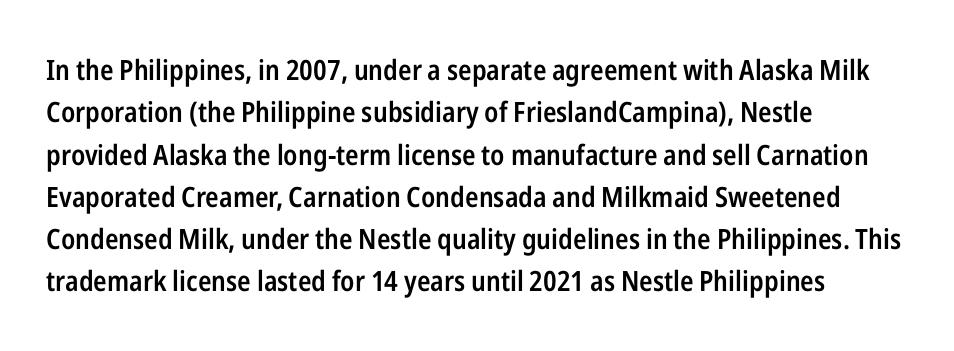
{"serif": "no", "italic": "no", "bold": "semi", "weight": "semibold", "width": "condensed", "stroke_contrast": "low", "x_height": "medium", "monospaced": "no", "underline": "no", "align": "left", "line_spacing": "normal", "line_spacing_ratio": 1.51, "letter_spacing": "normal", "letter_spacing_em": 0.0, "glyph_px": 28}
